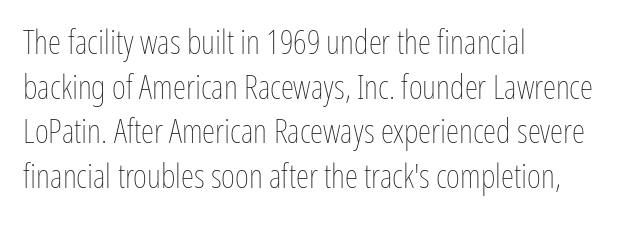
{"italic": "no", "bold": "no", "weight": "thin", "width": "condensed", "stroke_contrast": "low", "x_height": "medium", "monospaced": "no", "underline": "no", "align": "left", "line_spacing": "normal", "line_spacing_ratio": 1.31, "letter_spacing": "normal", "letter_spacing_em": 0.0, "glyph_px": 34}
